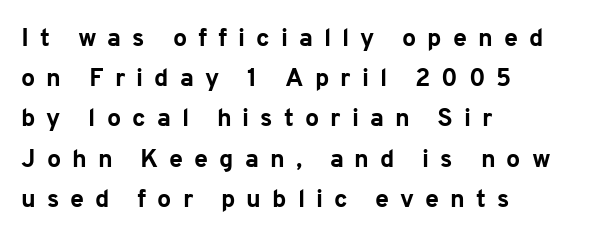
Q: Is the text bold? A: Yes.
Q: Is the text italic (slanted)? A: No, it is upright.
Q: Is the text underlined? A: No.
Q: How is the paragraph aligned? A: Left-aligned.
Q: Is the spacing between letters normal or unusually wide? A: Unusually wide.
Q: Is the spacing between lines tight, normal or loose? A: Normal.
